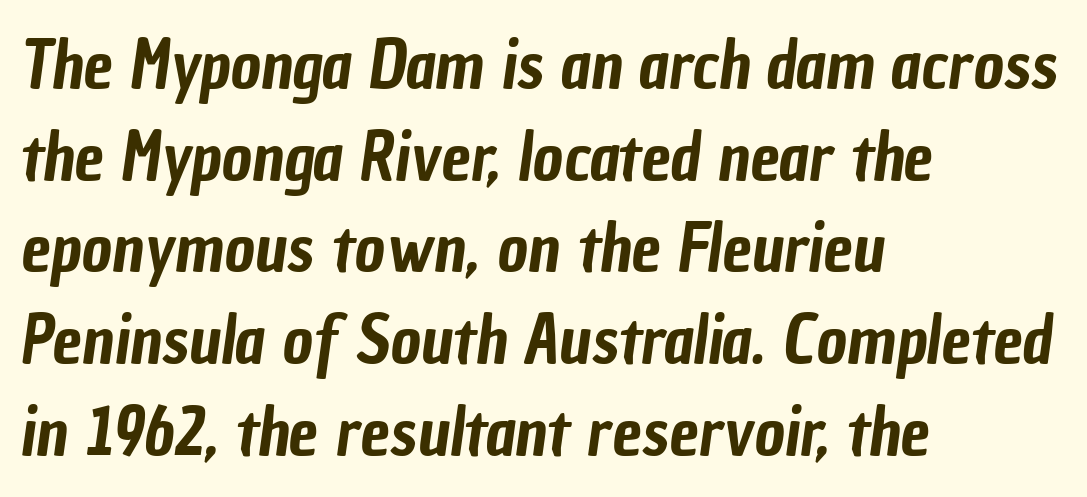
{"serif": "no", "width": "condensed", "stroke_contrast": "low", "x_height": "medium", "monospaced": "no", "underline": "no", "align": "left", "line_spacing": "normal", "line_spacing_ratio": 1.39, "letter_spacing": "normal", "letter_spacing_em": 0.0, "glyph_px": 66}
